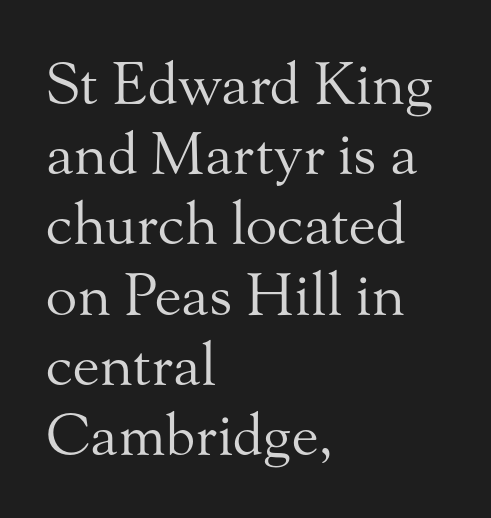
{"serif": "yes", "italic": "no", "bold": "no", "weight": "regular", "width": "normal", "stroke_contrast": "medium", "x_height": "small", "monospaced": "no", "underline": "no", "align": "left", "line_spacing_ratio": 1.21, "letter_spacing": "normal", "letter_spacing_em": 0.0, "glyph_px": 58}
